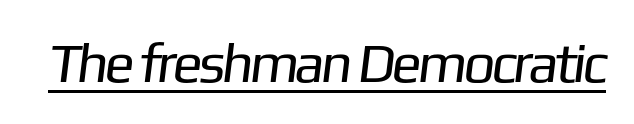
The image shows 56 px regular-weight sans-serif type; set normal letter spacing, underlined; low stroke contrast and a medium x-height.
